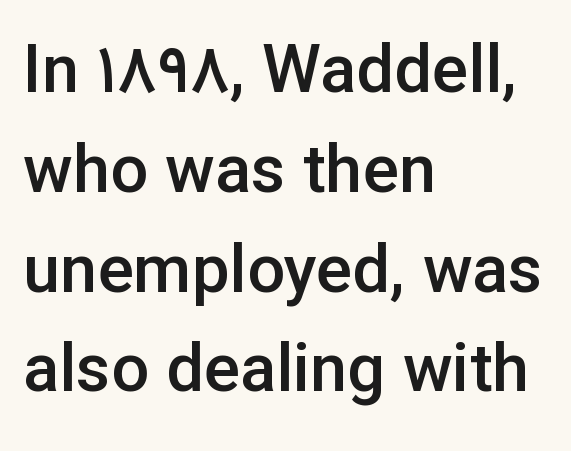
{"serif": "no", "italic": "no", "bold": "semi", "weight": "semibold", "width": "normal", "stroke_contrast": "low", "x_height": "medium", "monospaced": "no", "underline": "no", "align": "left", "line_spacing": "normal", "line_spacing_ratio": 1.49, "letter_spacing": "normal", "letter_spacing_em": 0.0, "glyph_px": 67}
